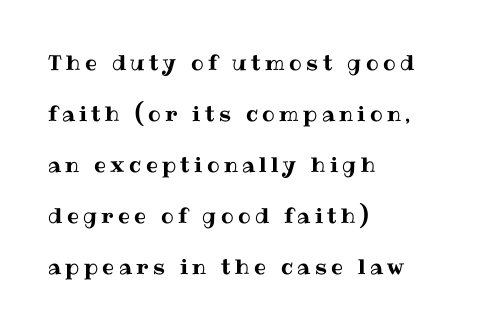
Q: Is the text italic (slanted)? A: No, it is upright.
Q: Is the text underlined? A: No.
Q: How is the paragraph aligned? A: Left-aligned.
Q: Is the spacing between letters normal or unusually wide? A: Unusually wide.
Q: Is the spacing between lines tight, normal or loose? A: Loose.
